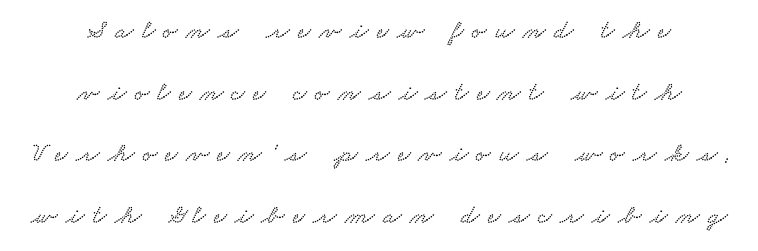
The foot of each line stays bare and open. Line spacing here is loose. Characters follow at a spacing far wider than the type designer built in. The rag falls on both sides of this text block equally.
